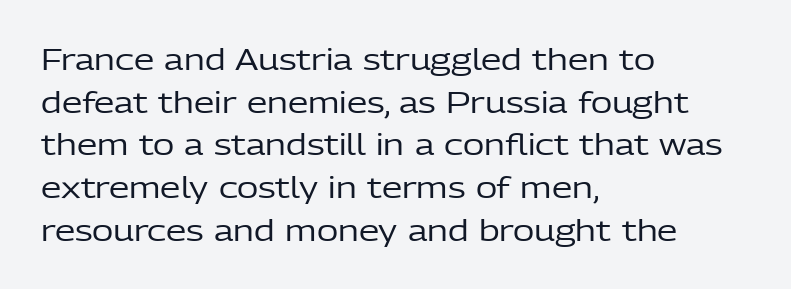
The image shows 29 px regular-weight sans-serif type, upright; set left-aligned, normal line spacing (1.47x), normal letter spacing, not underlined; low stroke contrast and a medium x-height.
